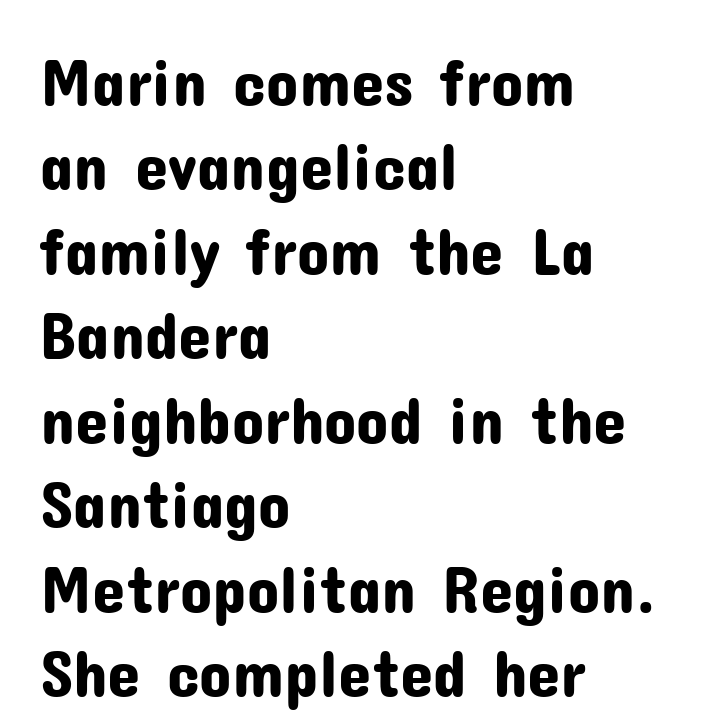
The image shows 67 px sans-serif type, upright; set left-aligned, normal line spacing (1.26x), normal letter spacing, not underlined; low stroke contrast and a medium x-height.
